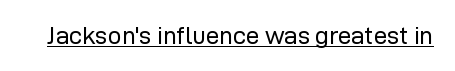
Q: Is the text bold? A: No.
Q: Is the text italic (slanted)? A: No, it is upright.
Q: Is the text underlined? A: Yes.
Q: Is the spacing between letters normal or unusually wide? A: Normal.
